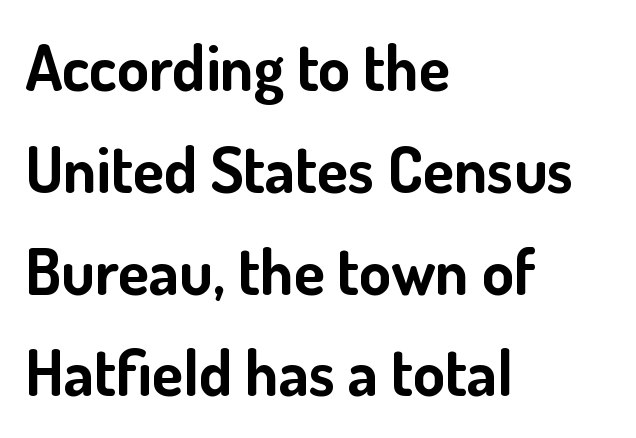
Q: Is the text bold? A: Yes.
Q: Is the text italic (slanted)? A: No, it is upright.
Q: Is the typeface a serif or a sans-serif typeface? A: Sans-serif.
Q: Is the text underlined? A: No.
Q: How is the paragraph aligned? A: Left-aligned.
Q: Is the spacing between letters normal or unusually wide? A: Normal.
Q: Is the spacing between lines tight, normal or loose? A: Normal.
Q: Width (condensed, normal, or wide)? A: Normal.
Q: Stroke contrast? A: Low.
Q: x-height? A: Small.
Q: Monospaced? A: No.
